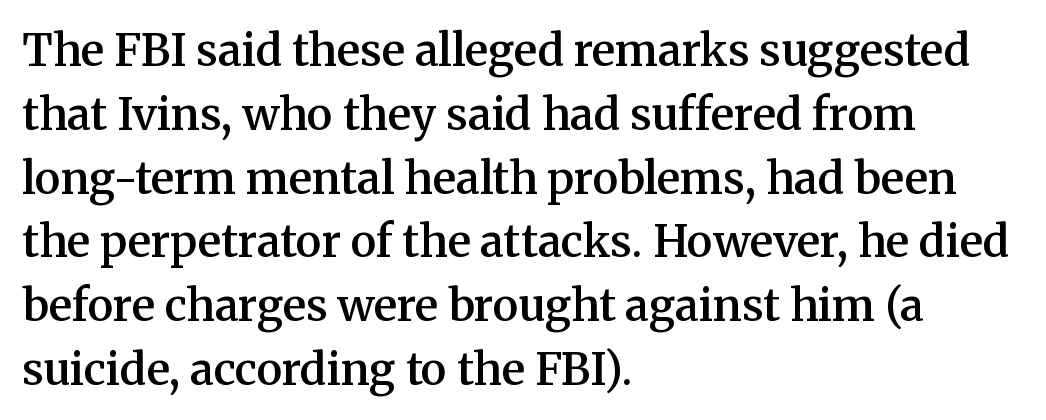
{"serif": "yes", "italic": "no", "bold": "semi", "weight": "semibold", "width": "normal", "stroke_contrast": "medium", "x_height": "medium", "monospaced": "no", "underline": "no", "align": "left", "line_spacing": "normal", "line_spacing_ratio": 1.45, "letter_spacing": "normal", "letter_spacing_em": 0.0, "glyph_px": 44}
